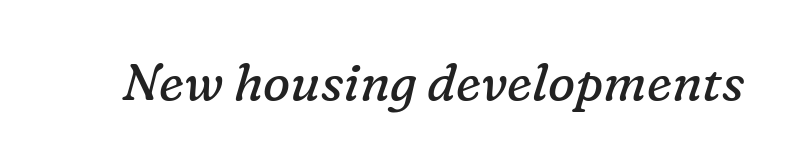
The rendering uses natural spacing where letterforms have individual widths. Nobody touched the tracking dial on this one. Classification — serif. Clear beneath every line of the passage. Characters are canted at an angle relative to the baseline's perpendicular. Each stroke keeps to a modest, everyday thickness or less.
